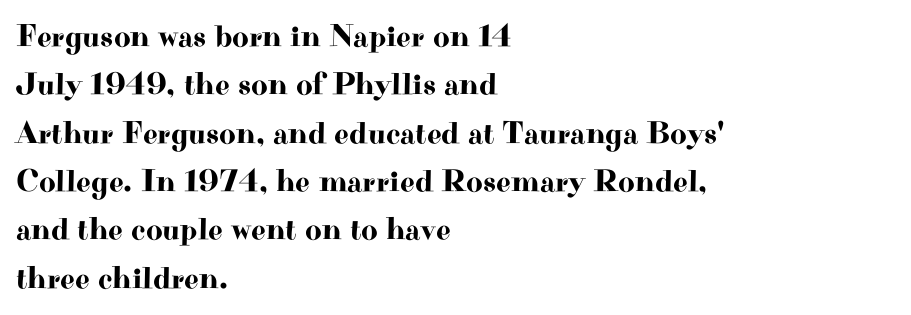
Q: Is the text italic (slanted)? A: No, it is upright.
Q: Is the typeface a serif or a sans-serif typeface? A: Serif.
Q: Is the text underlined? A: No.
Q: How is the paragraph aligned? A: Left-aligned.
Q: Is the spacing between letters normal or unusually wide? A: Normal.
Q: Is the spacing between lines tight, normal or loose? A: Normal.
Q: Width (condensed, normal, or wide)? A: Wide.
Q: Stroke contrast? A: High.
Q: x-height? A: Small.
Q: Monospaced? A: No.
